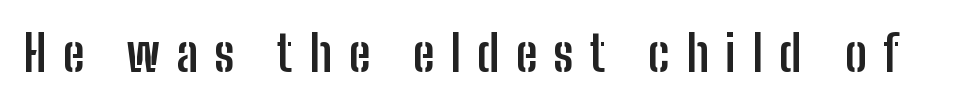
Q: Is the text bold? A: Yes.
Q: Is the text italic (slanted)? A: No, it is upright.
Q: Is the typeface a serif or a sans-serif typeface? A: Sans-serif.
Q: Is the text underlined? A: No.
Q: Is the spacing between letters normal or unusually wide? A: Unusually wide.
Q: Width (condensed, normal, or wide)? A: Condensed.
Q: Stroke contrast? A: Low.
Q: x-height? A: Medium.
Q: Monospaced? A: No.
